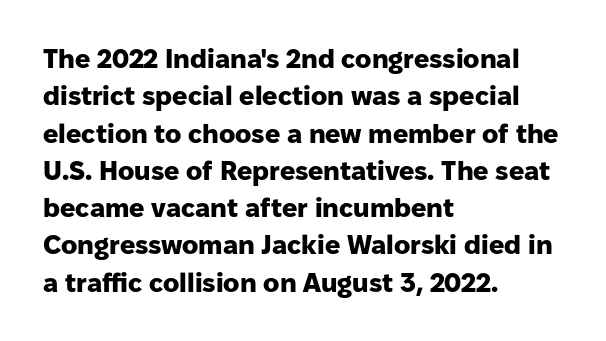
Q: Is the text bold? A: Yes.
Q: Is the text italic (slanted)? A: No, it is upright.
Q: Is the text underlined? A: No.
Q: How is the paragraph aligned? A: Left-aligned.
Q: Is the spacing between letters normal or unusually wide? A: Normal.
Q: Is the spacing between lines tight, normal or loose? A: Normal.
